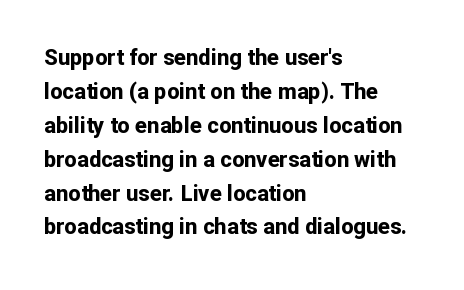
The image shows 22 px bold type, upright; set left-aligned, normal line spacing (1.54x), normal letter spacing, not underlined.
